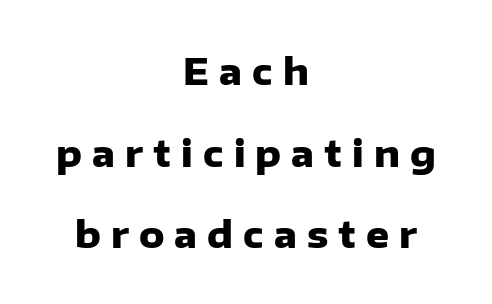
Q: Is the text bold? A: Yes.
Q: Is the text italic (slanted)? A: No, it is upright.
Q: Is the typeface a serif or a sans-serif typeface? A: Sans-serif.
Q: Is the text underlined? A: No.
Q: How is the paragraph aligned? A: Centered.
Q: Is the spacing between letters normal or unusually wide? A: Unusually wide.
Q: Is the spacing between lines tight, normal or loose? A: Loose.
Q: Width (condensed, normal, or wide)? A: Normal.
Q: Stroke contrast? A: Low.
Q: x-height? A: Medium.
Q: Monospaced? A: No.
